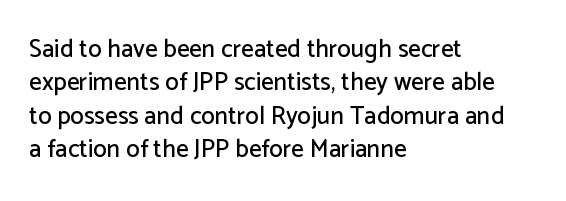
The image shows 25 px text type, upright; set left-aligned, normal line spacing (1.34x), normal letter spacing, not underlined.
